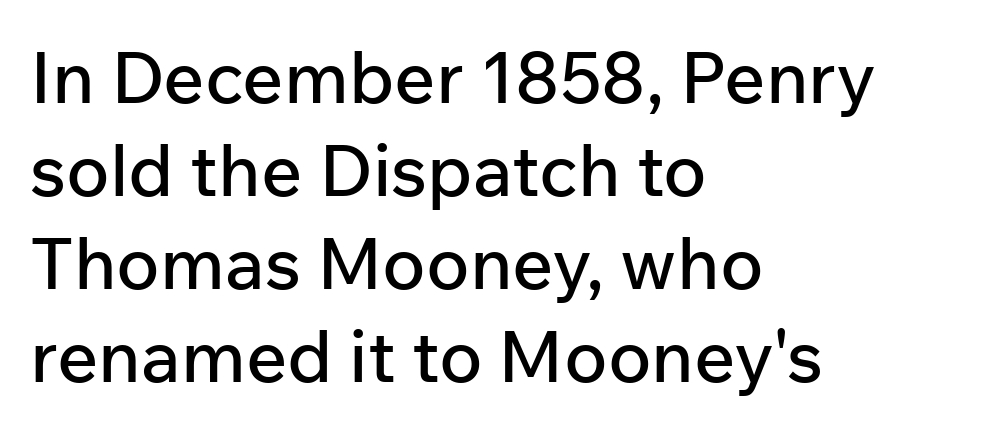
The image shows 72 px sans-serif type, upright; set left-aligned, normal line spacing (1.29x), normal letter spacing, not underlined; low stroke contrast and a medium x-height.
